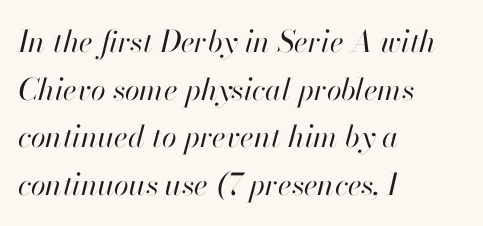
The image shows 30 px regular-weight type, italic (leaning right); set left-aligned, normal line spacing (1.59x), normal letter spacing, not underlined; high stroke contrast and a small x-height.
